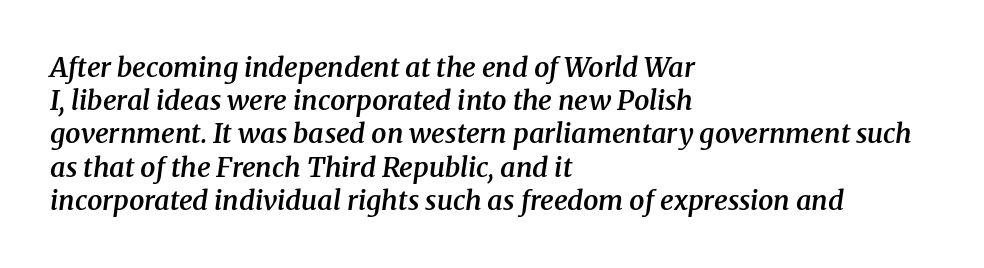
The image shows 27 px text type, italic (leaning right); set left-aligned, line spacing 1.23x, normal letter spacing, not underlined.
